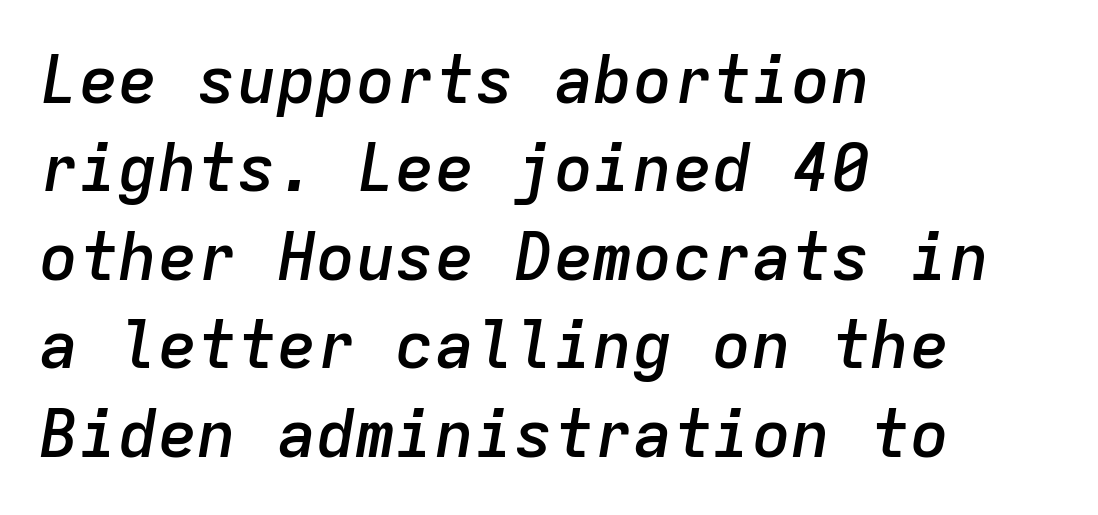
Q: Is the text bold? A: Semi-bold.
Q: Is the text italic (slanted)? A: Yes, it leans right by about 9 degrees.
Q: Is the text underlined? A: No.
Q: How is the paragraph aligned? A: Left-aligned.
Q: Is the spacing between letters normal or unusually wide? A: Normal.
Q: Is the spacing between lines tight, normal or loose? A: Normal.
Q: Width (condensed, normal, or wide)? A: Normal.
Q: Stroke contrast? A: Low.
Q: x-height? A: Medium.
Q: Monospaced? A: Yes.
